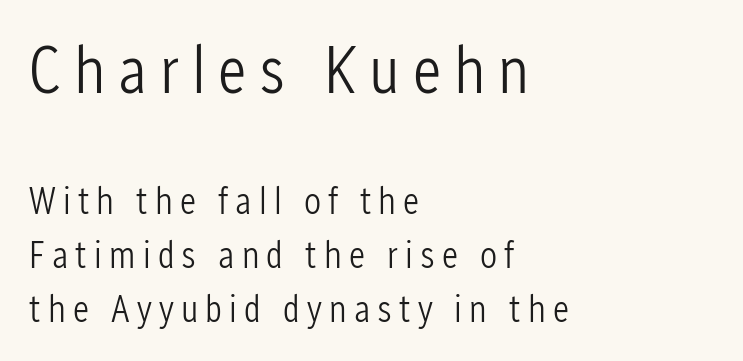
Q: Is the text bold? A: No.
Q: Is the text italic (slanted)? A: No, it is upright.
Q: Is the typeface a serif or a sans-serif typeface? A: Sans-serif.
Q: Is the text underlined? A: No.
Q: How is the paragraph aligned? A: Left-aligned.
Q: Is the spacing between lines tight, normal or loose? A: Normal.
Q: Which block of text is set in a larger size, the first (top) or the second (bottom)? A: The first (top) one.
Q: Width (condensed, normal, or wide)? A: Condensed.
Q: Stroke contrast? A: Low.
Q: x-height? A: Medium.
Q: Monospaced? A: No.
